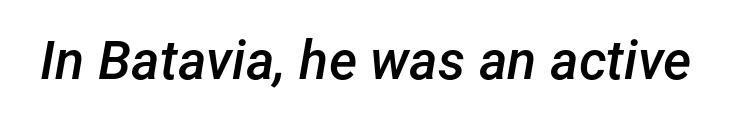
The image shows 54 px semibold type, italic (leaning right); set normal letter spacing, not underlined; low stroke contrast and a medium x-height.
